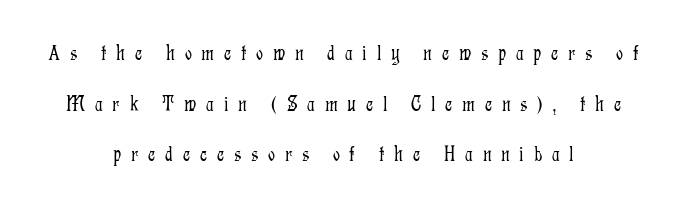
{"italic": "no", "bold": "no", "underline": "no", "align": "center", "line_spacing": "loose", "line_spacing_ratio": 2.3, "letter_spacing": "wide", "letter_spacing_em": 0.44, "glyph_px": 22}
